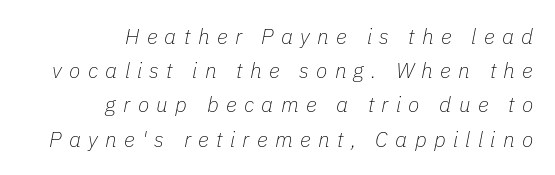
The image shows 21 px text type, italic (leaning right); set right-aligned, normal line spacing (1.63x), unusually wide letter spacing (+0.35 em), not underlined.
